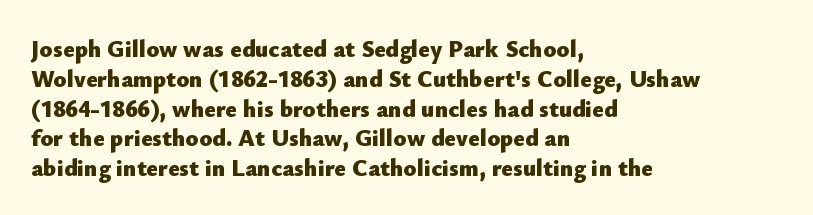
The image shows 24 px bold type, upright; set left-aligned, line spacing 1.24x, normal letter spacing, not underlined.
